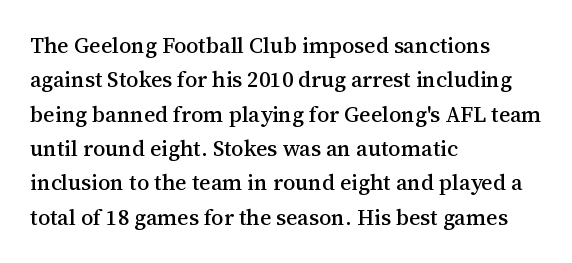
Q: Is the text italic (slanted)? A: No, it is upright.
Q: Is the text underlined? A: No.
Q: How is the paragraph aligned? A: Left-aligned.
Q: Is the spacing between letters normal or unusually wide? A: Normal.
Q: Is the spacing between lines tight, normal or loose? A: Normal.
